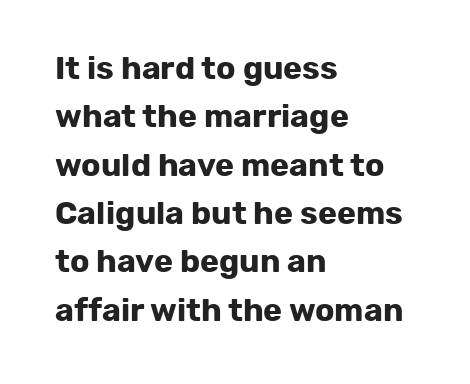
The image shows 32 px bold sans-serif type, upright; set left-aligned, normal line spacing (1.51x), normal letter spacing, not underlined; low stroke contrast and a medium x-height.
